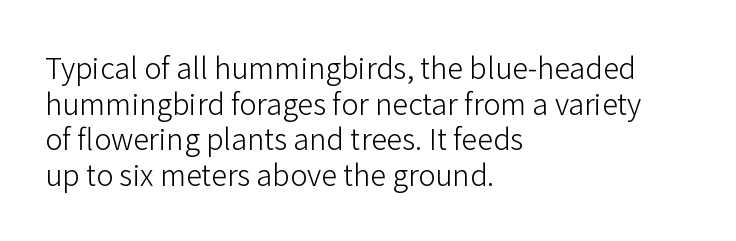
{"serif": "no", "italic": "no", "bold": "no", "weight": "light", "width": "normal", "stroke_contrast": "low", "x_height": "medium", "monospaced": "no", "underline": "no", "align": "left", "line_spacing_ratio": 1.23, "letter_spacing": "normal", "letter_spacing_em": 0.0, "glyph_px": 29}
